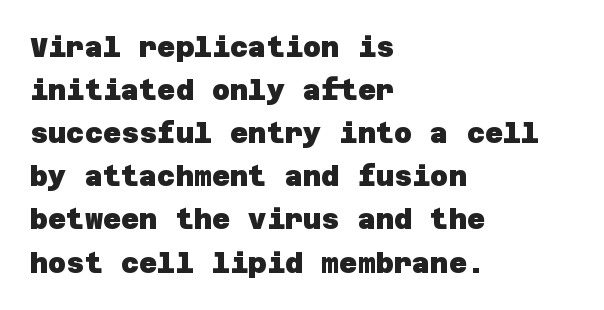
The image shows 28 px heavy sans-serif type; set left-aligned, normal line spacing (1.54x), normal letter spacing, not underlined; low stroke contrast and a large x-height.
